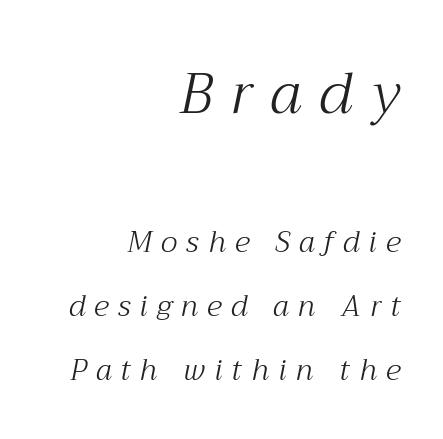
Q: Is the text bold? A: No.
Q: Is the text italic (slanted)? A: Yes, it leans right by about 12 degrees.
Q: Is the typeface a serif or a sans-serif typeface? A: Serif.
Q: Is the text underlined? A: No.
Q: How is the paragraph aligned? A: Right-aligned.
Q: Is the spacing between letters normal or unusually wide? A: Unusually wide.
Q: Is the spacing between lines tight, normal or loose? A: Loose.
Q: Which block of text is set in a larger size, the first (top) or the second (bottom)? A: The first (top) one.
Q: Width (condensed, normal, or wide)? A: Normal.
Q: Stroke contrast? A: Medium.
Q: x-height? A: Medium.
Q: Monospaced? A: No.
